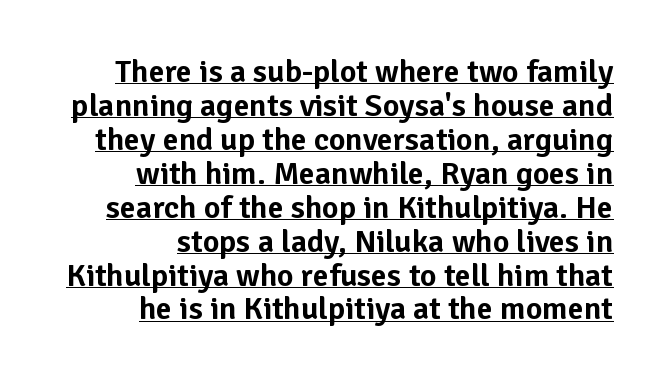
Here the designer chose a conventional face with non-uniform glyph widths. Vertically, the passage feels compressed, each row crowding the next. A typographer would call this underscored text. This sample uses an upright cut, with every glyph sitting square on the baseline.
